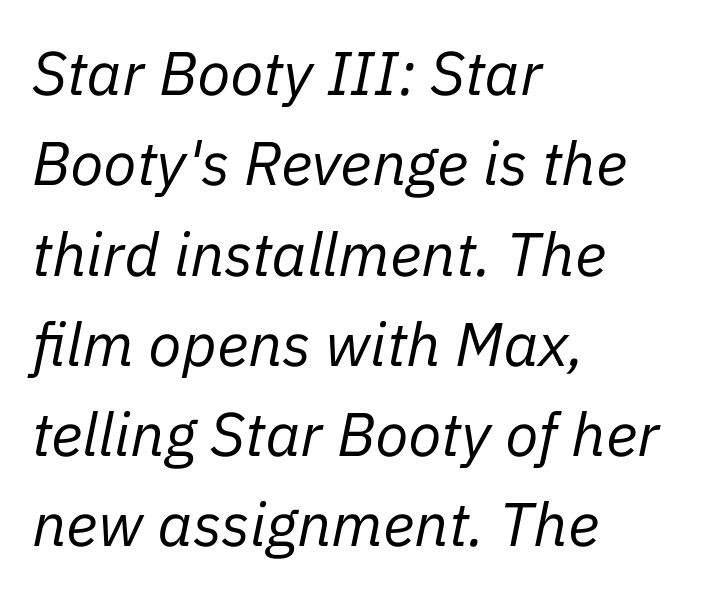
One-word summary of the alignment: left. Vertical stems look standard width or narrower in stroke. If you measured baseline to baseline, you'd find a middling distance. When letters slant like this, we call the style italic. What stands out about the letter spacing? Nothing — it is the standard amount.
